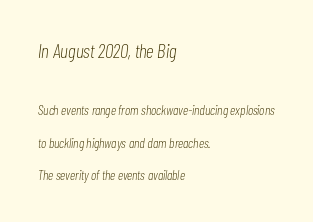
Q: Is the text bold? A: No.
Q: Is the text italic (slanted)? A: Yes, it leans right by about 7 degrees.
Q: Is the text underlined? A: No.
Q: How is the paragraph aligned? A: Left-aligned.
Q: Is the spacing between letters normal or unusually wide? A: Normal.
Q: Is the spacing between lines tight, normal or loose? A: Loose.
Q: Which block of text is set in a larger size, the first (top) or the second (bottom)? A: The first (top) one.
